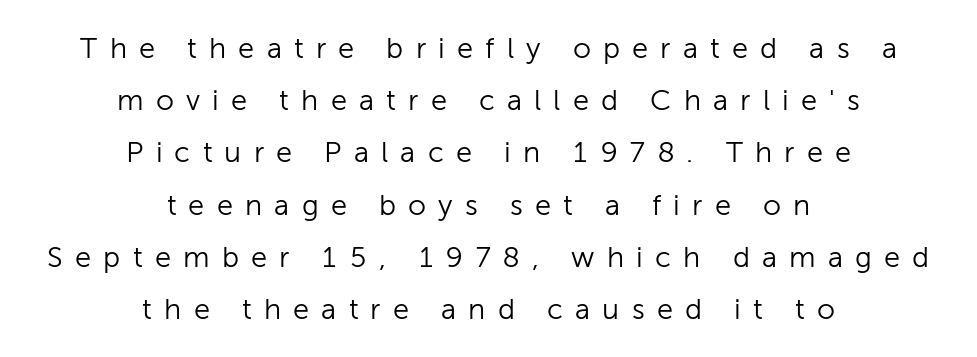
Q: Is the text bold? A: No.
Q: Is the text italic (slanted)? A: No, it is upright.
Q: Is the typeface a serif or a sans-serif typeface? A: Sans-serif.
Q: Is the text underlined? A: No.
Q: How is the paragraph aligned? A: Centered.
Q: Is the spacing between letters normal or unusually wide? A: Unusually wide.
Q: Width (condensed, normal, or wide)? A: Normal.
Q: Stroke contrast? A: Low.
Q: x-height? A: Medium.
Q: Monospaced? A: No.
